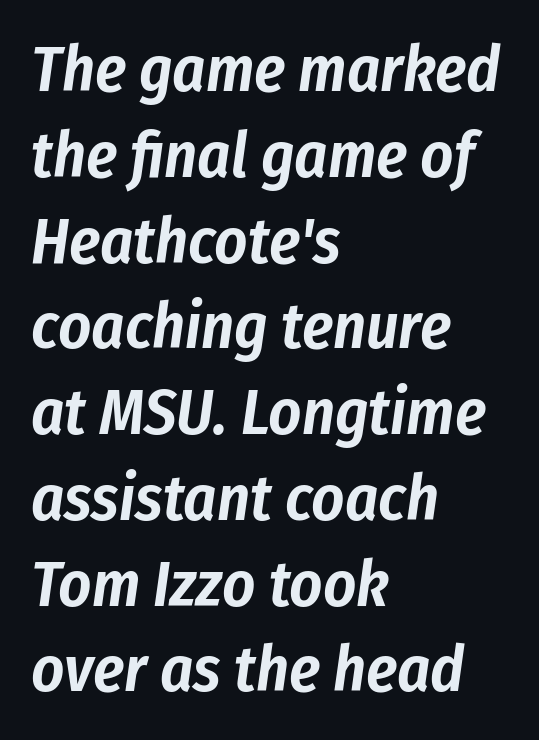
{"italic": "yes", "lean": "right", "slant_degrees": 8, "width": "condensed", "stroke_contrast": "low", "x_height": "medium", "monospaced": "no", "underline": "no", "align": "left", "line_spacing": "normal", "line_spacing_ratio": 1.34, "letter_spacing": "normal", "letter_spacing_em": 0.0, "glyph_px": 64}
